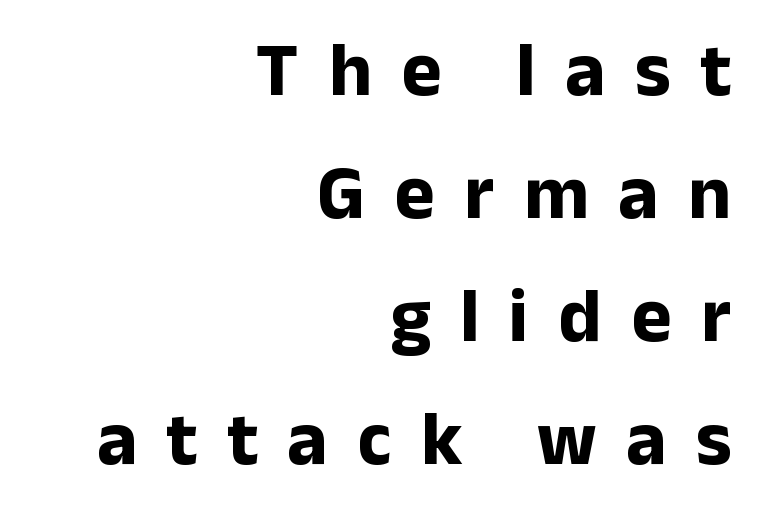
Q: Is the text bold? A: Yes.
Q: Is the text italic (slanted)? A: No, it is upright.
Q: Is the typeface a serif or a sans-serif typeface? A: Sans-serif.
Q: Is the text underlined? A: No.
Q: How is the paragraph aligned? A: Right-aligned.
Q: Is the spacing between letters normal or unusually wide? A: Unusually wide.
Q: Is the spacing between lines tight, normal or loose? A: Normal.
Q: Width (condensed, normal, or wide)? A: Normal.
Q: Stroke contrast? A: Low.
Q: x-height? A: Medium.
Q: Monospaced? A: No.
